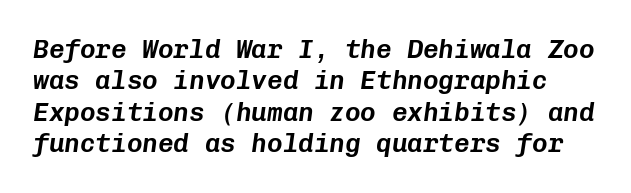
Q: Is the text italic (slanted)? A: Yes, it leans right by about 8 degrees.
Q: Is the text underlined? A: No.
Q: Is the spacing between letters normal or unusually wide? A: Normal.
